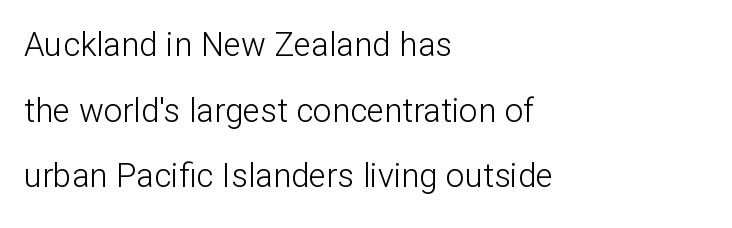
Is the type heavy? It reads as light-to-regular instead. This block would shrink considerably if given ordinary leading; it's expanded now. Compared with typical body copy, the letter spacing here is the same. Line beginnings align vertically; line endings do not. This sample has the flowing, uneven cadence of proportional lettering. Type style note: lacks serifs.
